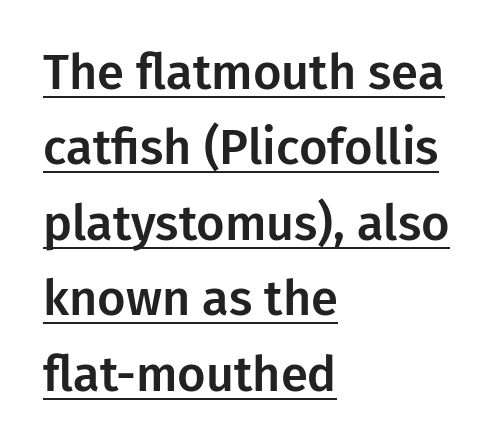
Q: Is the text italic (slanted)? A: No, it is upright.
Q: Is the typeface a serif or a sans-serif typeface? A: Sans-serif.
Q: Is the text underlined? A: Yes.
Q: How is the paragraph aligned? A: Left-aligned.
Q: Is the spacing between letters normal or unusually wide? A: Normal.
Q: Is the spacing between lines tight, normal or loose? A: Normal.
Q: Width (condensed, normal, or wide)? A: Normal.
Q: Stroke contrast? A: Low.
Q: x-height? A: Medium.
Q: Monospaced? A: No.
